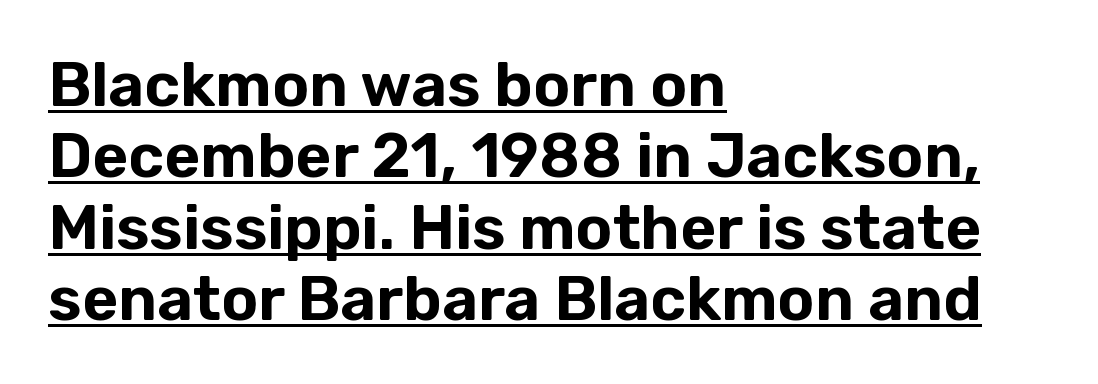
Posture: vertical. The designer went with a sans here, leaving each stem footless. This is underlined copy, the kind a proofreader might mark for attention. Is this a fixed-width face? No — the glyphs have proportional, varying widths. The letterforms sit shoulder to shoulder at normal distance. One glance says dense: line gaps are narrower than usual.
